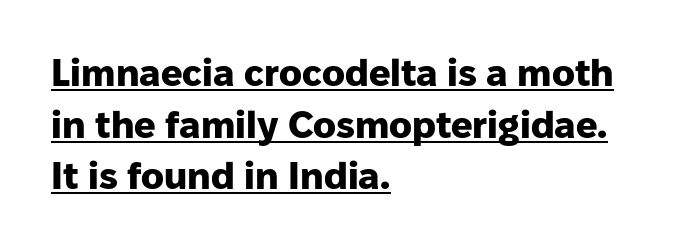
{"serif": "no", "italic": "no", "bold": "yes", "weight": "heavy", "width": "normal", "stroke_contrast": "low", "x_height": "medium", "monospaced": "no", "underline": "yes", "align": "left", "line_spacing": "normal", "line_spacing_ratio": 1.36, "letter_spacing": "normal", "letter_spacing_em": 0.0, "glyph_px": 38}
